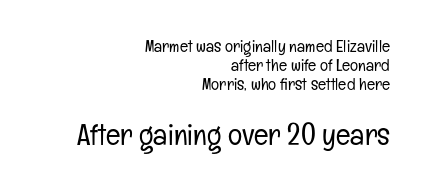
This rendering features lettering with no underline. The rendering uses natural spacing where letterforms have individual widths. Observe the absence of serifs on each vertical stroke in this sample. Nobody touched the tracking dial on this one. Weight: in the light-to-regular range. Type size steps up from the first block to the second.
